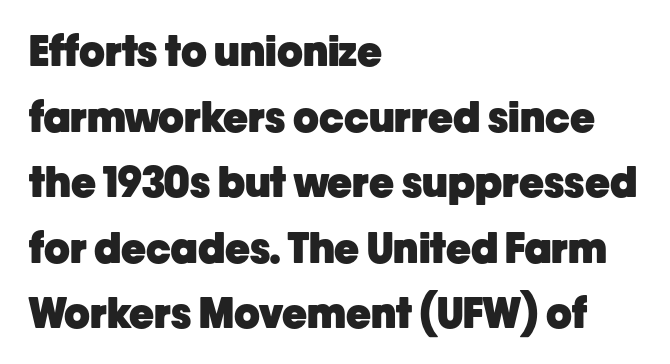
Q: Is the text bold? A: Yes.
Q: Is the text italic (slanted)? A: No, it is upright.
Q: Is the typeface a serif or a sans-serif typeface? A: Sans-serif.
Q: Is the text underlined? A: No.
Q: How is the paragraph aligned? A: Left-aligned.
Q: Is the spacing between letters normal or unusually wide? A: Normal.
Q: Is the spacing between lines tight, normal or loose? A: Normal.
Q: Width (condensed, normal, or wide)? A: Normal.
Q: Stroke contrast? A: Low.
Q: x-height? A: Medium.
Q: Monospaced? A: No.
